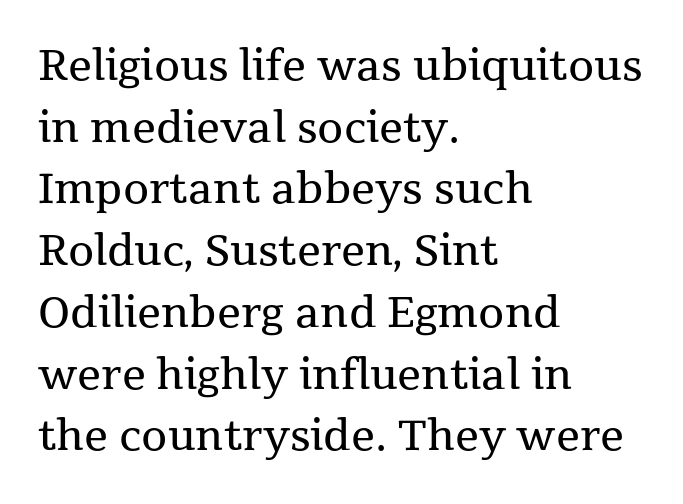
{"serif": "yes", "italic": "no", "bold": "no", "weight": "regular", "width": "normal", "stroke_contrast": "medium", "x_height": "medium", "monospaced": "no", "underline": "no", "align": "left", "line_spacing": "normal", "line_spacing_ratio": 1.47, "letter_spacing": "normal", "letter_spacing_em": 0.0, "glyph_px": 42}
